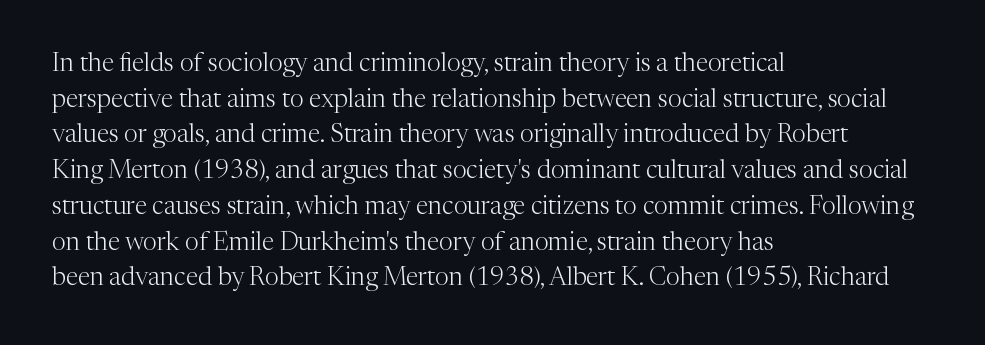
The image shows 25 px text type, upright; set left-aligned, normal line spacing (1.43x), normal letter spacing, not underlined.
